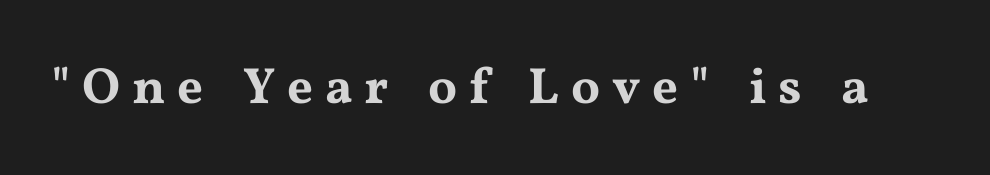
Are there feet on the stems? There are — it's a serif. This sample has the flowing, uneven cadence of proportional lettering. Spacing between characters has been opened up far beyond the box default. A clean baseline with only descenders dipping below it.
